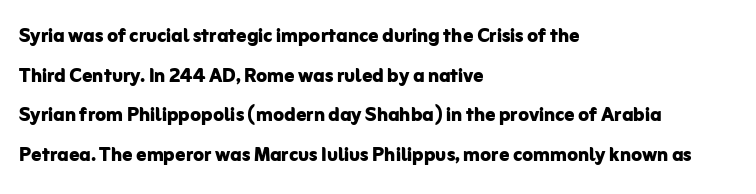
The image shows 25 px bold type, upright; set left-aligned, normal line spacing (1.59x), normal letter spacing, not underlined.
